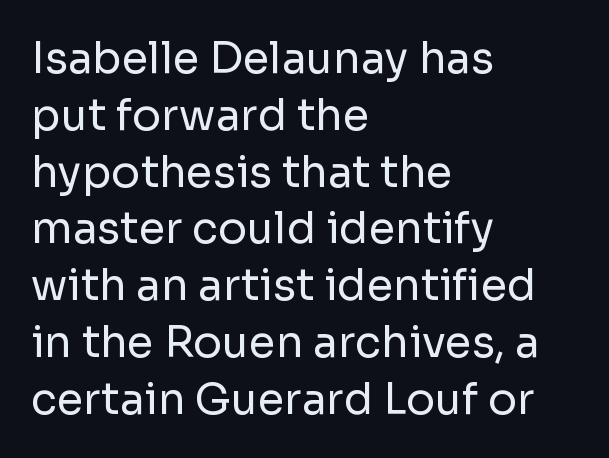
{"serif": "no", "italic": "no", "bold": "no", "weight": "regular", "width": "normal", "stroke_contrast": "low", "x_height": "medium", "monospaced": "no", "underline": "no", "align": "left", "line_spacing": "normal", "line_spacing_ratio": 1.32, "letter_spacing": "normal", "letter_spacing_em": 0.0, "glyph_px": 43}
